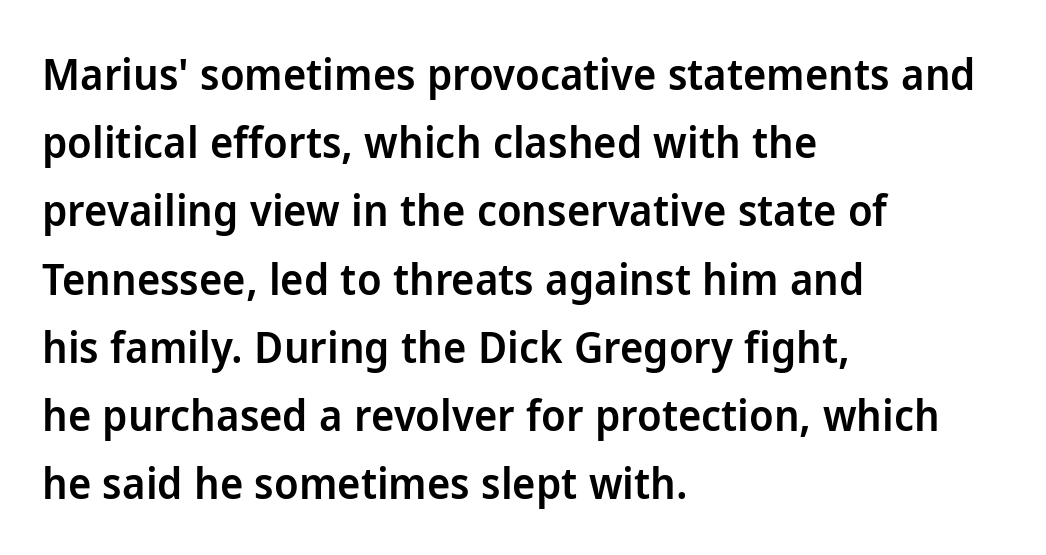
Check where the strokes stop: nothing finishes them off — pure sans. The face used here is proportionally spaced, like ordinary book or web type. Each glyph is drawn with semibold strokes, heavier than normal yet not fully bold. Nobody drew a line under any word here.
